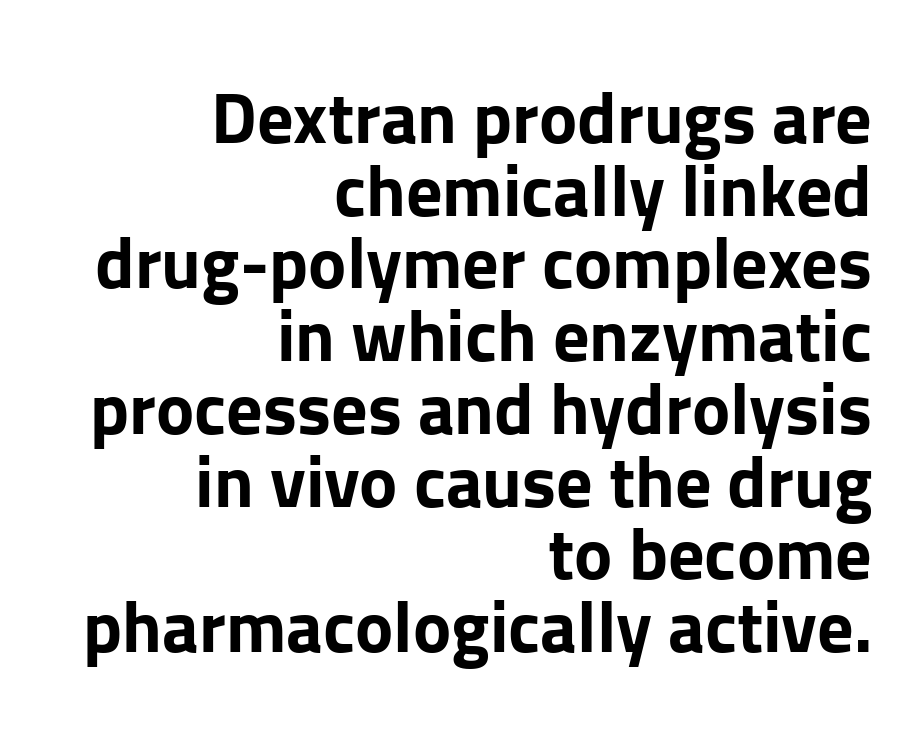
The image shows 72 px bold sans-serif type, upright; set right-aligned, tight line spacing (1.01x), normal letter spacing, not underlined; low stroke contrast and a medium x-height.
